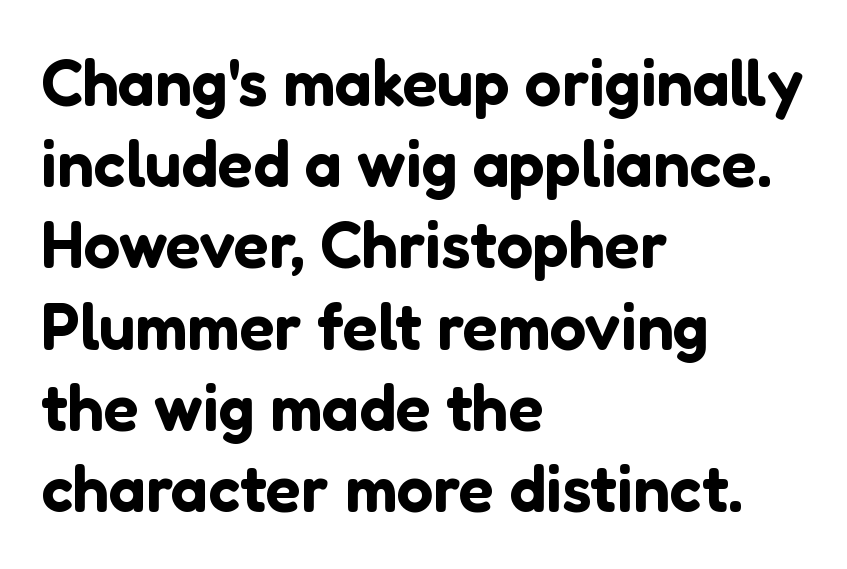
A typesetter would call this leading conventional body-copy spacing. Do the characters align in a grid? No, the font is proportional. Horizontally, the lines are justified to the leading edge only. Tracking value appears to be zero — textbook default spacing.
